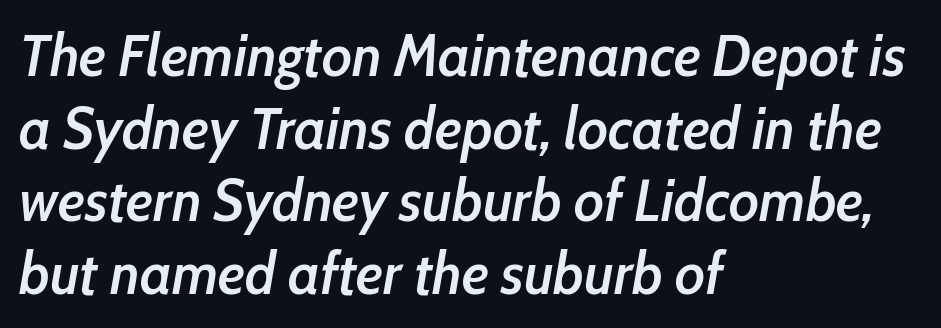
The image shows 59 px semibold, condensed type, italic (leaning right); set left-aligned, line spacing 1.23x, normal letter spacing, not underlined; low stroke contrast and a medium x-height.
